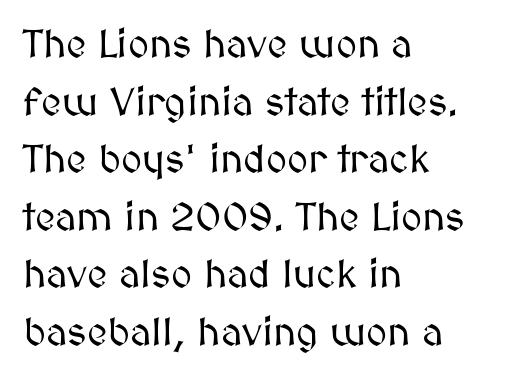
{"italic": "no", "width": "normal", "stroke_contrast": "medium", "x_height": "medium", "monospaced": "no", "underline": "no", "align": "left", "line_spacing": "normal", "line_spacing_ratio": 1.44, "letter_spacing": "normal", "letter_spacing_em": 0.0, "glyph_px": 40}
